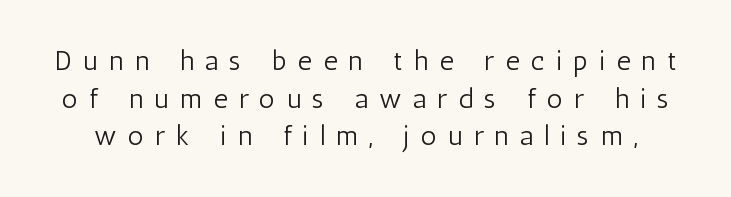
Q: Is the text bold? A: No.
Q: Is the text italic (slanted)? A: No, it is upright.
Q: Is the typeface a serif or a sans-serif typeface? A: Sans-serif.
Q: Is the text underlined? A: No.
Q: Is the spacing between letters normal or unusually wide? A: Unusually wide.
Q: Is the spacing between lines tight, normal or loose? A: Normal.
Q: Width (condensed, normal, or wide)? A: Condensed.
Q: Stroke contrast? A: Low.
Q: x-height? A: Medium.
Q: Monospaced? A: No.
